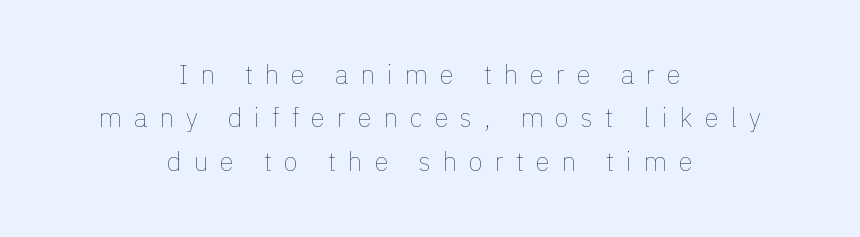
The image shows 26 px text type, upright; set centered, normal line spacing (1.67x), unusually wide letter spacing (+0.46 em), not underlined.
